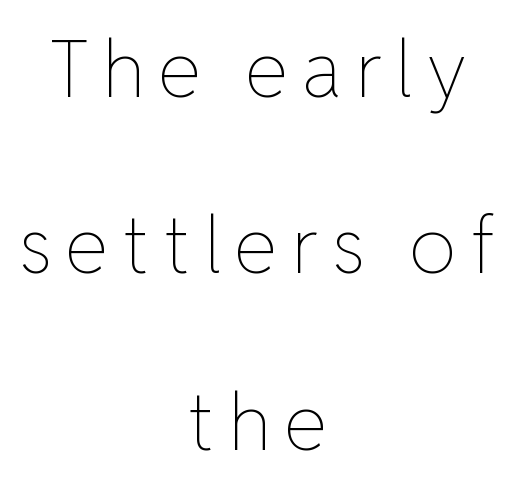
The image shows 78 px thin type, upright; set centered, loose line spacing (2.26x), not underlined; low stroke contrast and a medium x-height.
